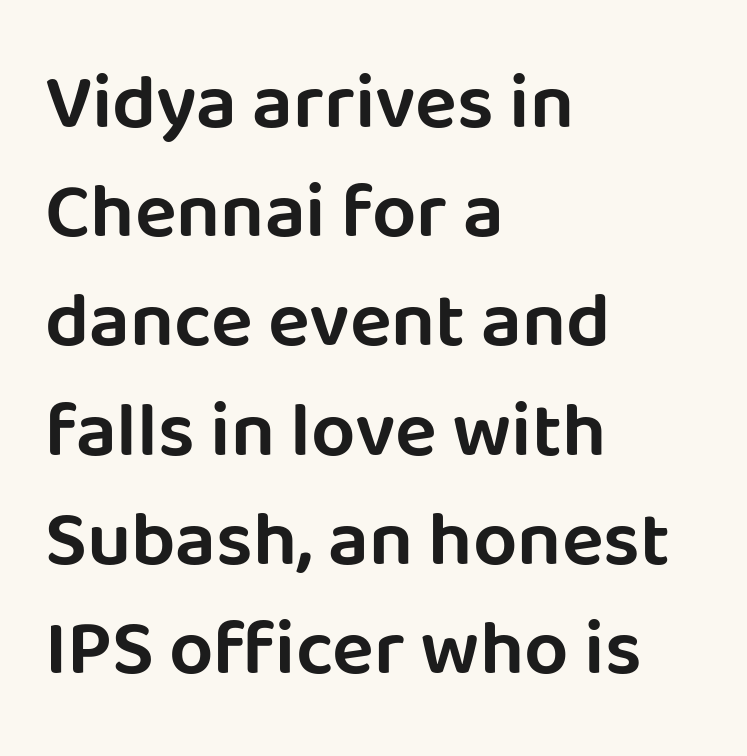
{"serif": "no", "italic": "no", "width": "normal", "stroke_contrast": "low", "x_height": "large", "monospaced": "no", "underline": "no", "align": "left", "line_spacing": "normal", "line_spacing_ratio": 1.4, "letter_spacing": "normal", "letter_spacing_em": 0.0, "glyph_px": 78}
